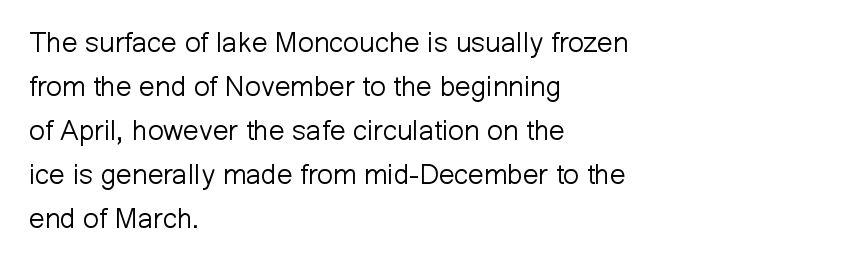
Q: Is the text bold? A: No.
Q: Is the text italic (slanted)? A: No, it is upright.
Q: Is the typeface a serif or a sans-serif typeface? A: Sans-serif.
Q: Is the text underlined? A: No.
Q: How is the paragraph aligned? A: Left-aligned.
Q: Is the spacing between letters normal or unusually wide? A: Normal.
Q: Is the spacing between lines tight, normal or loose? A: Normal.
Q: Width (condensed, normal, or wide)? A: Normal.
Q: Stroke contrast? A: Low.
Q: x-height? A: Medium.
Q: Monospaced? A: No.
